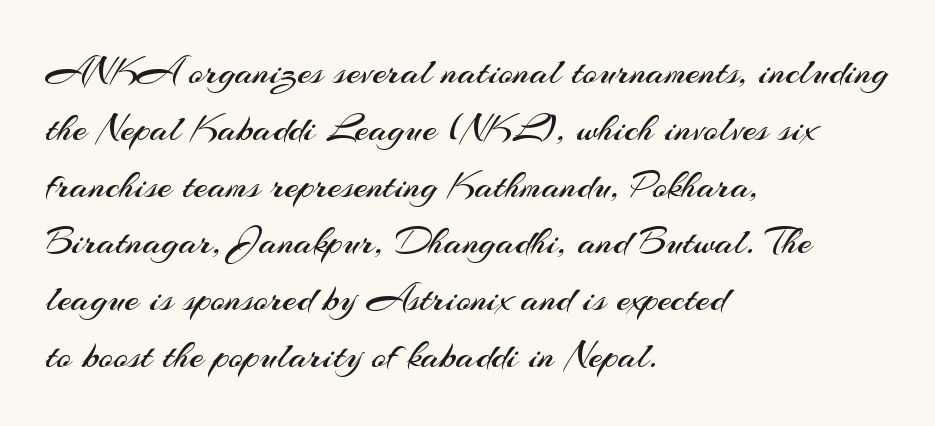
{"serif": "no", "bold": "no", "weight": "regular", "width": "normal", "stroke_contrast": "medium", "x_height": "small", "monospaced": "no", "underline": "no", "align": "left", "line_spacing": "normal", "line_spacing_ratio": 1.42, "letter_spacing": "normal", "letter_spacing_em": 0.0, "glyph_px": 40}
